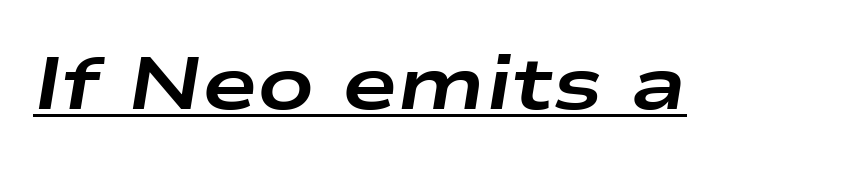
{"italic": "yes", "lean": "right", "slant_degrees": 9, "bold": "yes", "weight": "bold", "width": "wide", "stroke_contrast": "low", "x_height": "medium", "monospaced": "no", "underline": "yes", "letter_spacing": "normal", "letter_spacing_em": 0.0, "glyph_px": 75}
